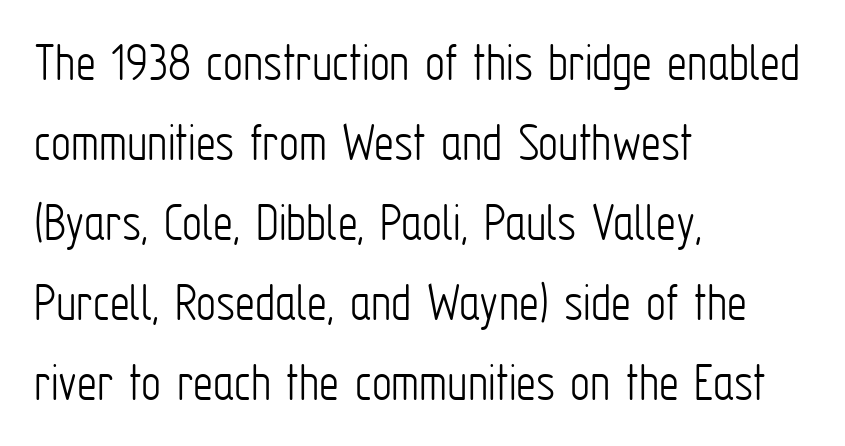
The image shows 56 px light, condensed sans-serif type, upright; set left-aligned, normal line spacing (1.43x), normal letter spacing, not underlined; low stroke contrast and a medium x-height.
